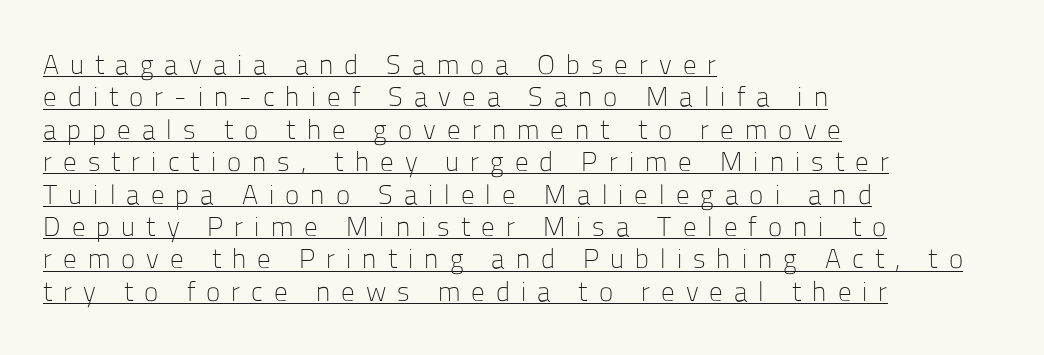
Weight: in the light-to-regular range. Substantial extra tracking has been applied to these lines. Upright lettering throughout. These lines are set flush left with a ragged right edge. This sample carries an underscore along the baseline area.
